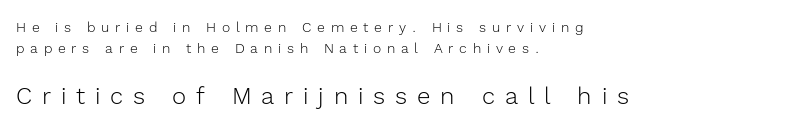
Q: Is the text bold? A: No.
Q: Is the text italic (slanted)? A: No, it is upright.
Q: Is the text underlined? A: No.
Q: How is the paragraph aligned? A: Left-aligned.
Q: Is the spacing between letters normal or unusually wide? A: Unusually wide.
Q: Is the spacing between lines tight, normal or loose? A: Normal.
Q: Which block of text is set in a larger size, the first (top) or the second (bottom)? A: The second (bottom) one.
